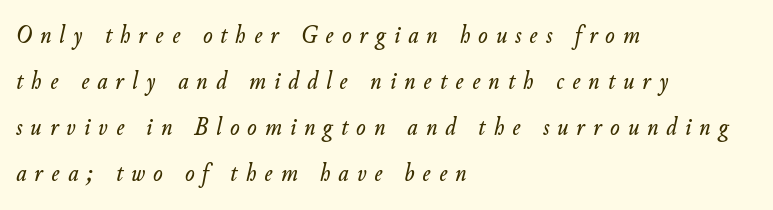
The image shows 25 px text type, italic (leaning right); set left-aligned, line spacing 1.84x, unusually wide letter spacing (+0.33 em), not underlined.
